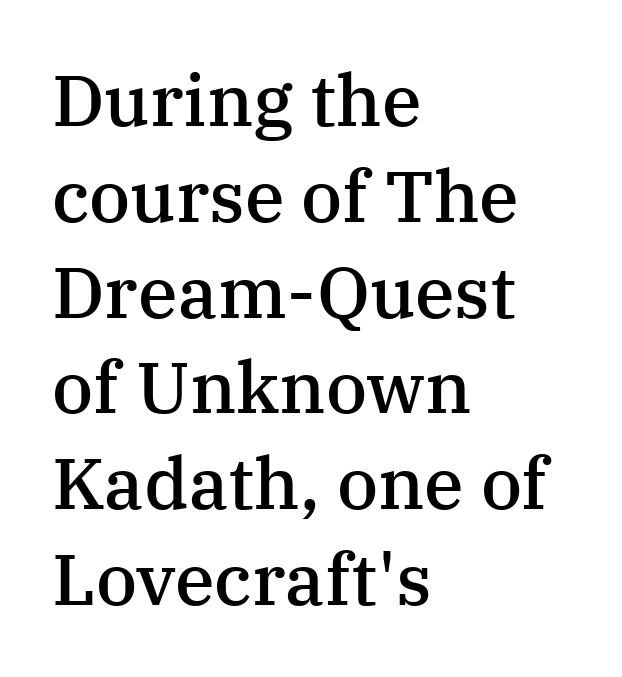
{"serif": "yes", "italic": "no", "bold": "semi", "weight": "semibold", "width": "normal", "stroke_contrast": "medium", "x_height": "medium", "monospaced": "no", "underline": "no", "align": "left", "line_spacing": "normal", "line_spacing_ratio": 1.33, "letter_spacing": "normal", "letter_spacing_em": 0.0, "glyph_px": 72}
